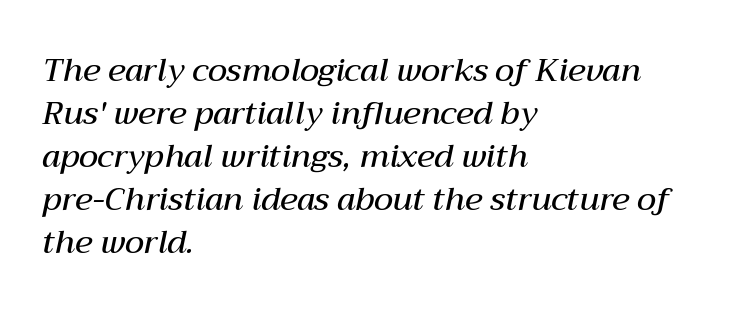
{"italic": "yes", "lean": "right", "slant_degrees": 12, "bold": "semi", "weight": "semibold", "width": "normal", "stroke_contrast": "medium", "x_height": "medium", "monospaced": "no", "underline": "no", "align": "left", "line_spacing": "normal", "line_spacing_ratio": 1.34, "letter_spacing": "normal", "letter_spacing_em": 0.0, "glyph_px": 32}
